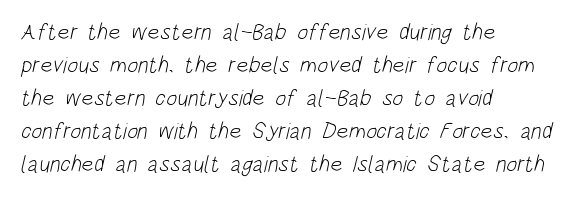
Is the stroke heavy? The answer is a plain regular-or-lighter. A bare baseline throughout the passage. Each line starts at the same left margin while the right side varies. Here the glyphs are tracked normally, forming tight word shapes.
